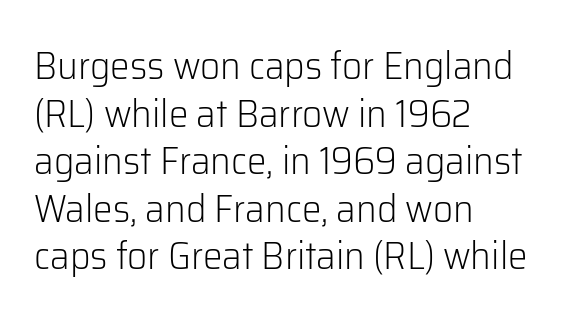
The image shows 39 px light sans-serif type, upright; set left-aligned, line spacing 1.22x, normal letter spacing, not underlined; low stroke contrast and a medium x-height.
